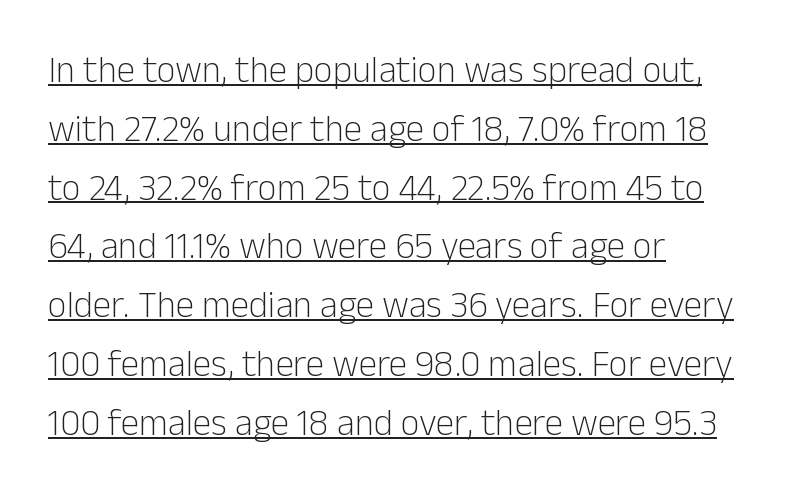
Left-aligned paragraph, ragged on the right. The font's upright variant was chosen for this text. Character widths vary here, with narrow letters taking less room than wide ones. Baseline-to-baseline distance is the conventional proportion of letter height.
